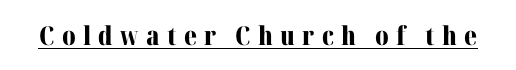
This rendering features underlined lettering. The tracking jumps out immediately: characters are airy and widely separated. The font is running at its bold setting. You can tell it's not italic because the verticals are truly vertical.
